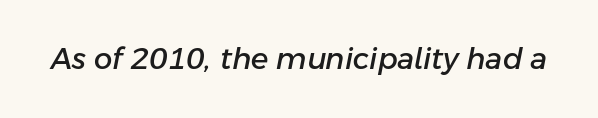
Every character sits at an angle, as italics do. Bare-footed words on every line. Each letter keeps its own natural width here, so spacing adapts to shape. The passage shown has conventional tracking throughout.
